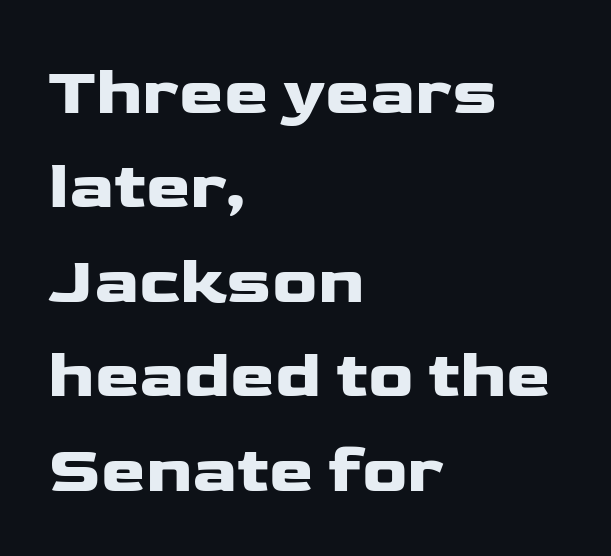
The image shows 67 px wide sans-serif type, upright; set left-aligned, normal line spacing (1.41x), normal letter spacing, not underlined; low stroke contrast and a medium x-height.
